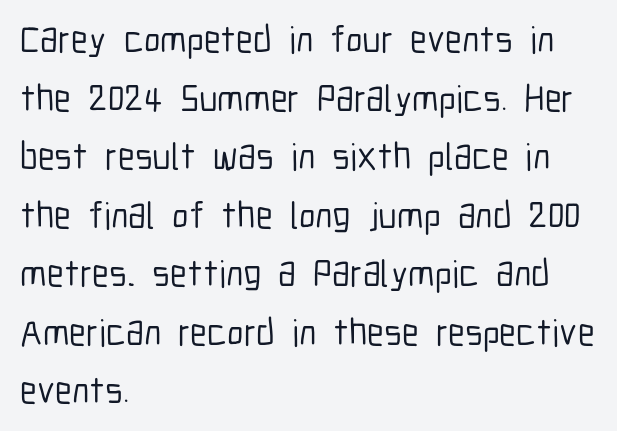
The image shows 38 px condensed sans-serif type, upright; set left-aligned, normal line spacing (1.54x), normal letter spacing, not underlined; low stroke contrast and a medium x-height.
